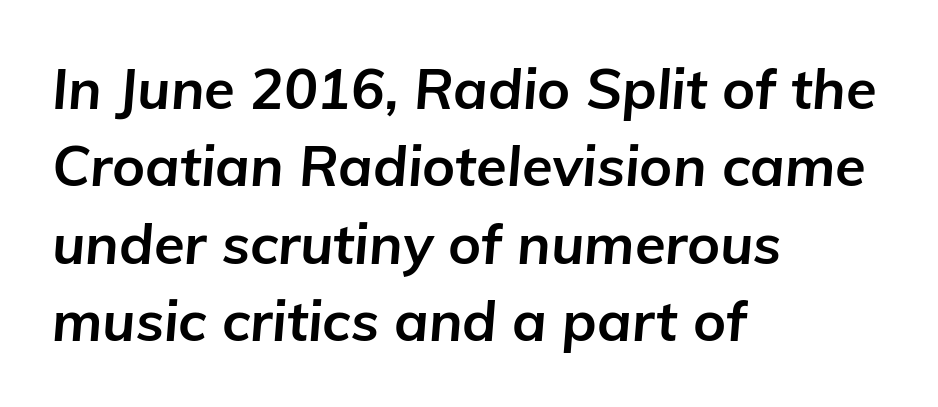
The paragraph shown leans on its left margin. A typesetter would call this proportional, since set widths differ per character. Strokes here are thick enough to call this a true bold. Inter-character spacing is left at the font's built-in metrics. The rows are spaced the way most documents space them. Plain, unruled lines of type.
